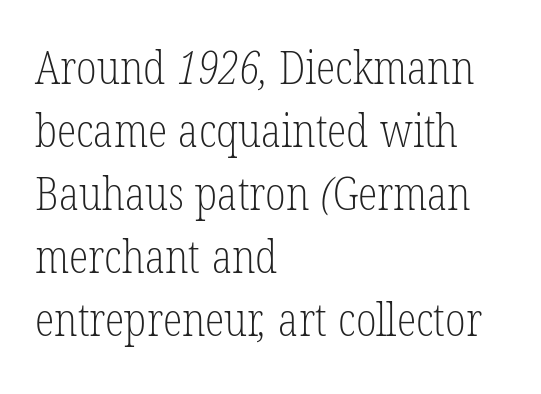
Q: Is the text bold? A: No.
Q: Is the typeface a serif or a sans-serif typeface? A: Serif.
Q: Is the text underlined? A: No.
Q: How is the paragraph aligned? A: Left-aligned.
Q: Is the spacing between letters normal or unusually wide? A: Normal.
Q: Is the spacing between lines tight, normal or loose? A: Normal.
Q: Width (condensed, normal, or wide)? A: Condensed.
Q: Stroke contrast? A: Low.
Q: x-height? A: Medium.
Q: Monospaced? A: No.
